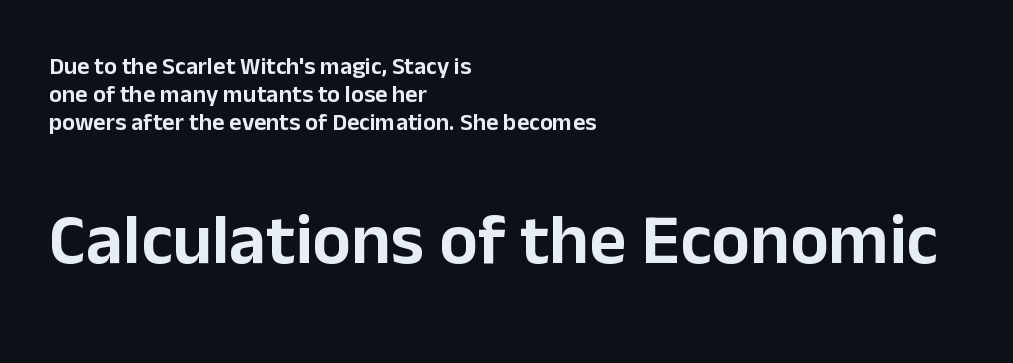
When letters stand straight like this, we call the style roman or upright. Bigger letters appear in the bottom chunk; the top chunk is reduced. The passage shown is typed in a proportional face where columns would drift. One-word summary of the alignment: left. Only glyphs here, with clear space below each row. I'd call this a sans setting — the letters go barefoot.
